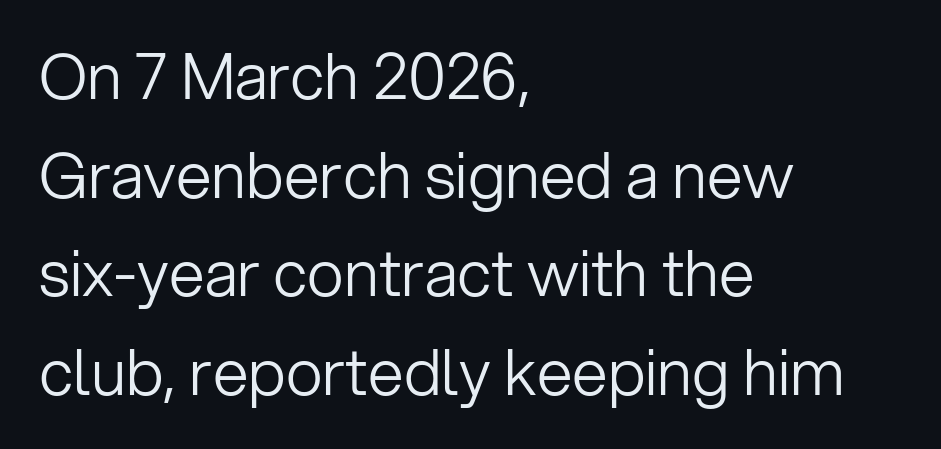
Q: Is the text bold? A: No.
Q: Is the text italic (slanted)? A: No, it is upright.
Q: Is the typeface a serif or a sans-serif typeface? A: Sans-serif.
Q: Is the text underlined? A: No.
Q: How is the paragraph aligned? A: Left-aligned.
Q: Is the spacing between letters normal or unusually wide? A: Normal.
Q: Is the spacing between lines tight, normal or loose? A: Normal.
Q: Width (condensed, normal, or wide)? A: Normal.
Q: Stroke contrast? A: Low.
Q: x-height? A: Medium.
Q: Monospaced? A: No.
